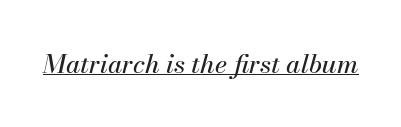
{"italic": "yes", "lean": "right", "slant_degrees": 13, "underline": "yes", "letter_spacing": "normal", "letter_spacing_em": 0.0, "glyph_px": 26}
